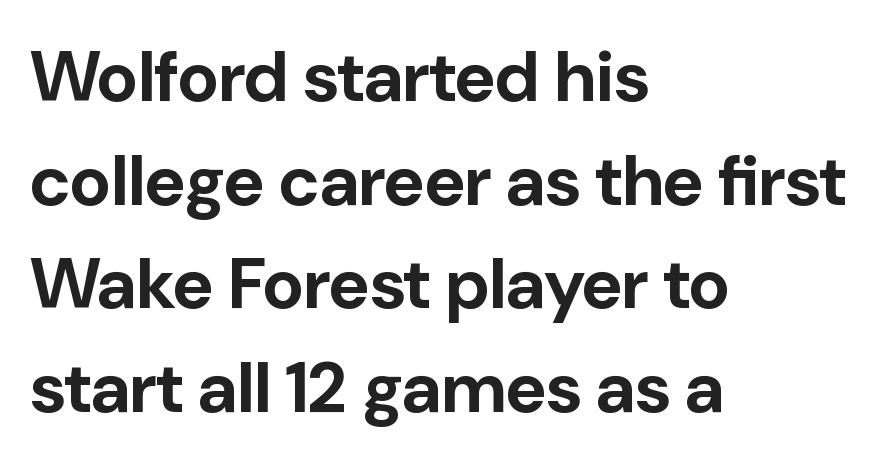
The image shows 71 px bold sans-serif type, upright; set left-aligned, normal line spacing (1.46x), normal letter spacing, not underlined; low stroke contrast and a medium x-height.
